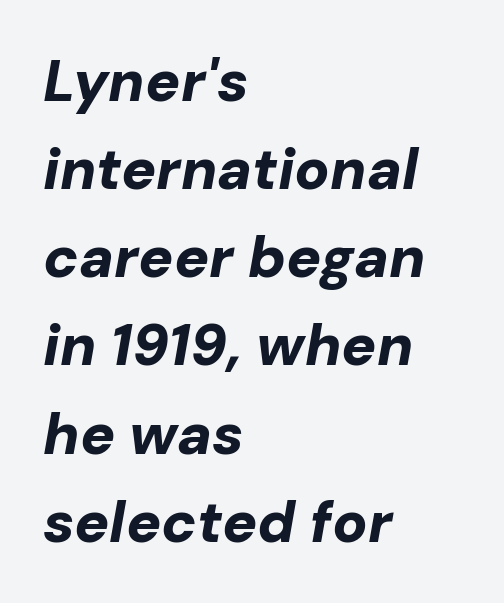
These lines are rendered in a variable-pitch font. Interline gaps are of average width in this sample. The rendering anchors every line to the left-hand side. Set as a true bold cut, around the 700 mark. Nobody touched the tracking dial on this one.
